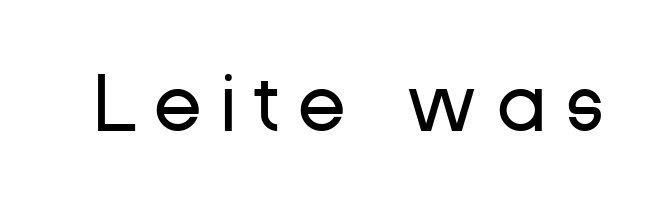
Honestly, there is no underline to notice here at all. Is there any slant? The stems are plumb. Weight: in the light-to-regular range. A typesetter would call this proportional, since set widths differ per character.
